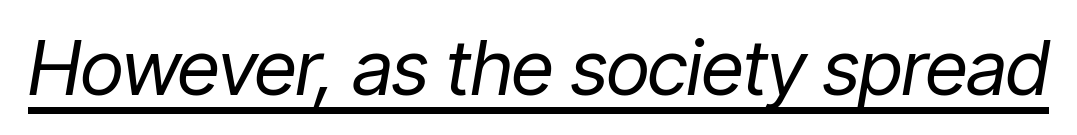
{"italic": "yes", "lean": "right", "slant_degrees": 9, "bold": "no", "weight": "regular", "width": "condensed", "stroke_contrast": "low", "x_height": "medium", "monospaced": "no", "underline": "yes", "letter_spacing": "normal", "letter_spacing_em": 0.0, "glyph_px": 76}
